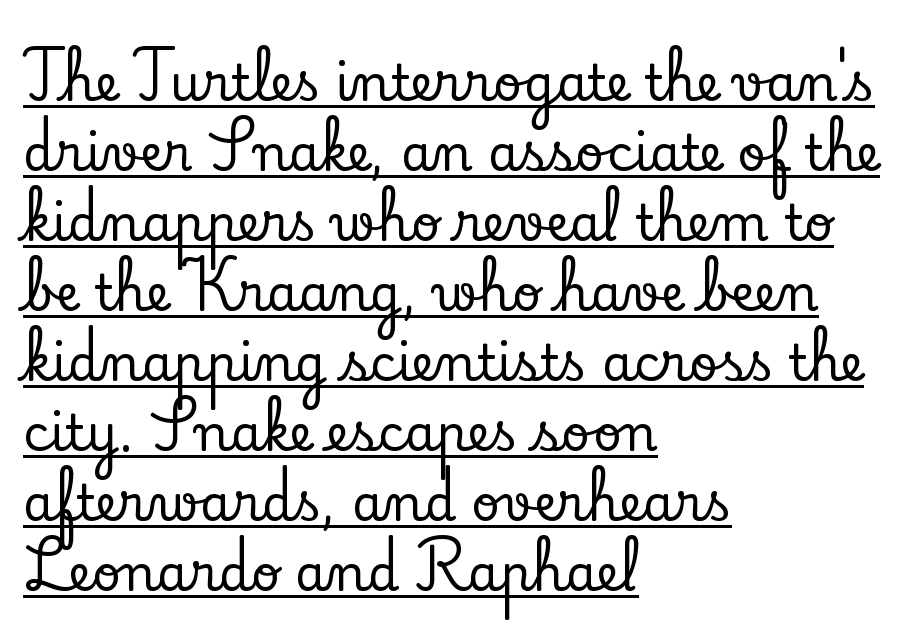
{"serif": "yes", "italic": "no", "width": "normal", "stroke_contrast": "low", "x_height": "small", "monospaced": "no", "underline": "yes", "align": "left", "line_spacing": "normal", "line_spacing_ratio": 1.4, "letter_spacing": "normal", "letter_spacing_em": 0.0, "glyph_px": 50}
